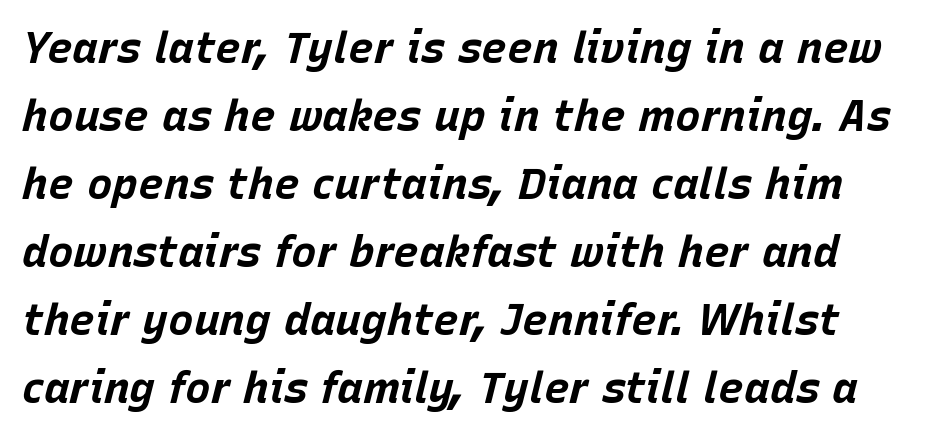
Nobody touched the tracking dial on this one. Here the designer chose a conventional face with non-uniform glyph widths. Descenders hang freely into open space. These lines sit exactly where default settings would place them. The lettering tilts uniformly, giving the passage an italic look. Emphasis by weight is at full strength: bold.
